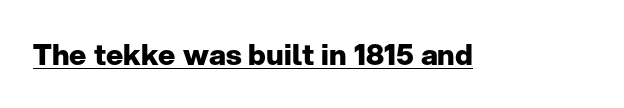
Q: Is the text bold? A: Yes.
Q: Is the text italic (slanted)? A: No, it is upright.
Q: Is the typeface a serif or a sans-serif typeface? A: Sans-serif.
Q: Is the text underlined? A: Yes.
Q: Is the spacing between letters normal or unusually wide? A: Normal.
Q: Width (condensed, normal, or wide)? A: Normal.
Q: Stroke contrast? A: Low.
Q: x-height? A: Medium.
Q: Monospaced? A: No.
